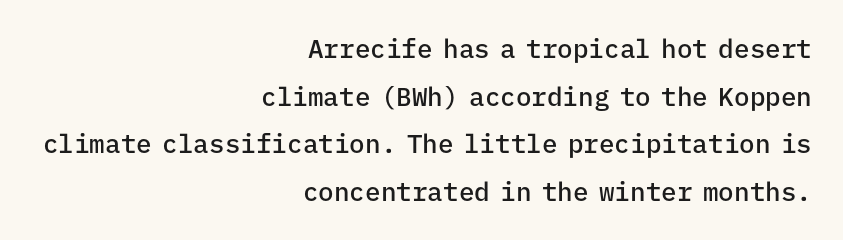
Q: Is the text bold? A: Semi-bold.
Q: Is the text italic (slanted)? A: No, it is upright.
Q: Is the text underlined? A: No.
Q: How is the paragraph aligned? A: Right-aligned.
Q: Is the spacing between letters normal or unusually wide? A: Normal.
